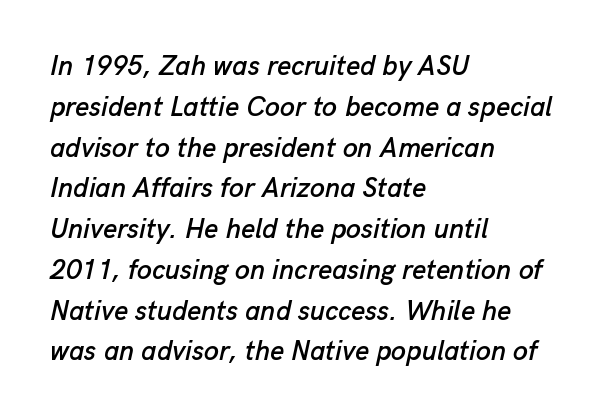
The image shows 27 px text type, italic (leaning right); set left-aligned, normal line spacing (1.51x), normal letter spacing, not underlined.
